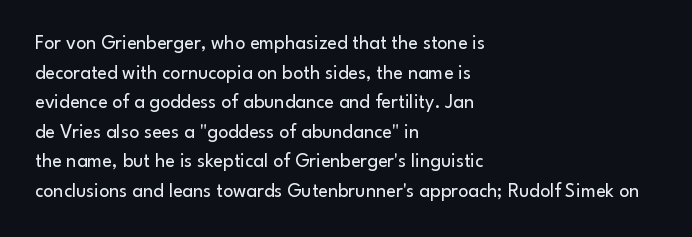
Q: Is the text bold? A: No.
Q: Is the text italic (slanted)? A: No, it is upright.
Q: Is the text underlined? A: No.
Q: How is the paragraph aligned? A: Left-aligned.
Q: Is the spacing between letters normal or unusually wide? A: Normal.
Q: Is the spacing between lines tight, normal or loose? A: Normal.
